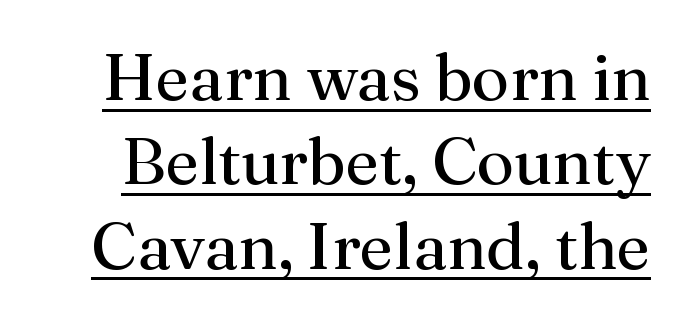
Q: Is the text bold? A: No.
Q: Is the text italic (slanted)? A: No, it is upright.
Q: Is the typeface a serif or a sans-serif typeface? A: Serif.
Q: Is the text underlined? A: Yes.
Q: Is the spacing between letters normal or unusually wide? A: Normal.
Q: Is the spacing between lines tight, normal or loose? A: Normal.
Q: Width (condensed, normal, or wide)? A: Normal.
Q: Stroke contrast? A: Medium.
Q: x-height? A: Medium.
Q: Monospaced? A: No.
